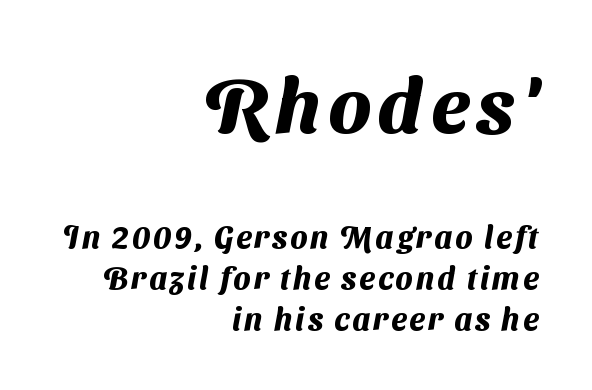
{"serif": "no", "bold": "yes", "weight": "heavy", "width": "normal", "stroke_contrast": "medium", "x_height": "medium", "monospaced": "no", "underline": "no", "align": "right", "line_spacing": "normal", "line_spacing_ratio": 1.31, "larger_block": "first", "size_ratio": 2.48, "glyph_px": 77}
